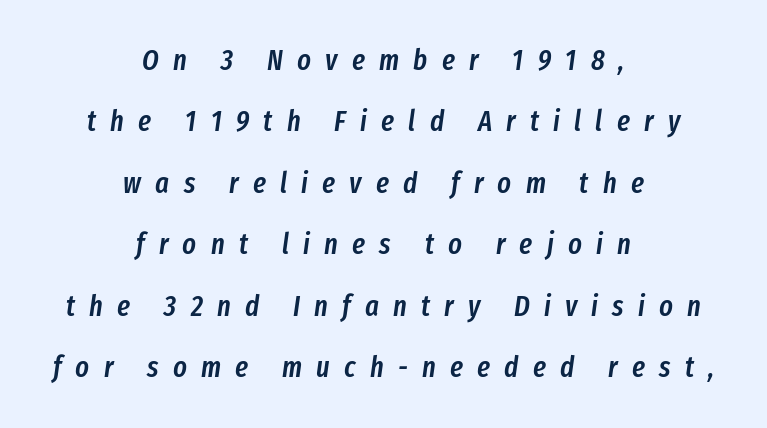
{"italic": "yes", "lean": "right", "slant_degrees": 8, "bold": "semi", "weight": "semibold", "width": "condensed", "stroke_contrast": "low", "x_height": "medium", "monospaced": "no", "underline": "no", "align": "center", "line_spacing": "loose", "line_spacing_ratio": 2.12, "letter_spacing": "wide", "letter_spacing_em": 0.49, "glyph_px": 29}
